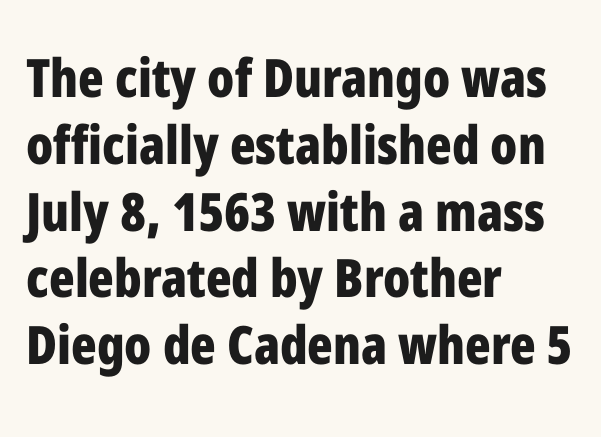
Q: Is the text bold? A: Yes.
Q: Is the text italic (slanted)? A: No, it is upright.
Q: Is the typeface a serif or a sans-serif typeface? A: Sans-serif.
Q: Is the text underlined? A: No.
Q: How is the paragraph aligned? A: Left-aligned.
Q: Is the spacing between letters normal or unusually wide? A: Normal.
Q: Is the spacing between lines tight, normal or loose? A: Normal.
Q: Width (condensed, normal, or wide)? A: Condensed.
Q: Stroke contrast? A: Low.
Q: x-height? A: Medium.
Q: Monospaced? A: No.
